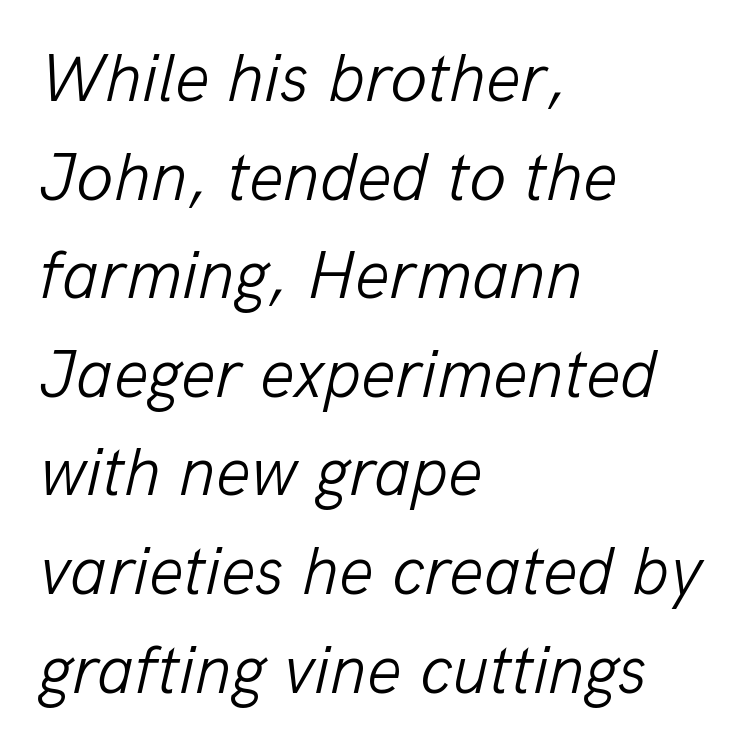
{"italic": "yes", "lean": "right", "slant_degrees": 13, "bold": "no", "weight": "light", "width": "normal", "stroke_contrast": "low", "x_height": "medium", "monospaced": "no", "underline": "no", "align": "left", "line_spacing": "normal", "line_spacing_ratio": 1.45, "letter_spacing": "normal", "letter_spacing_em": 0.0, "glyph_px": 68}
